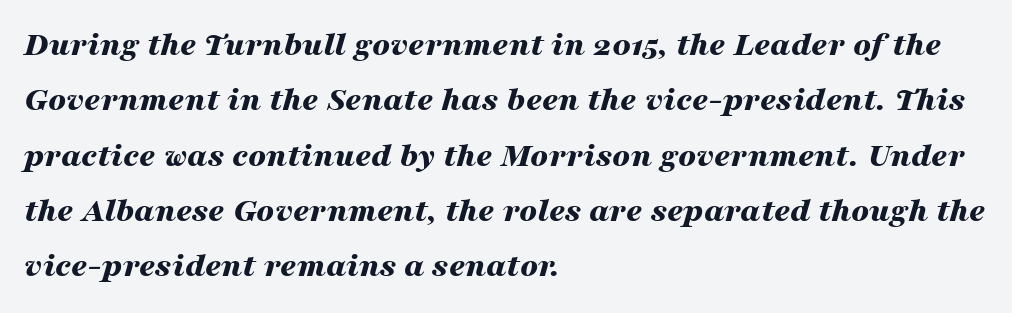
Regarding leading, the lines here are spaced in the standard way. Here the designer chose a conventional face with non-uniform glyph widths. The lines are quadded left. Nobody touched the tracking dial on this one. As a designer I'd log this as weight 700, bold.
